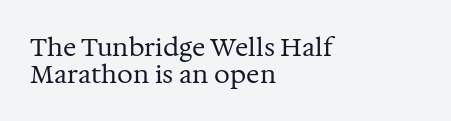
{"italic": "no", "bold": "no", "underline": "no", "align": "left", "line_spacing": "tight", "line_spacing_ratio": 1.09, "letter_spacing": "normal", "letter_spacing_em": 0.0, "glyph_px": 25}
